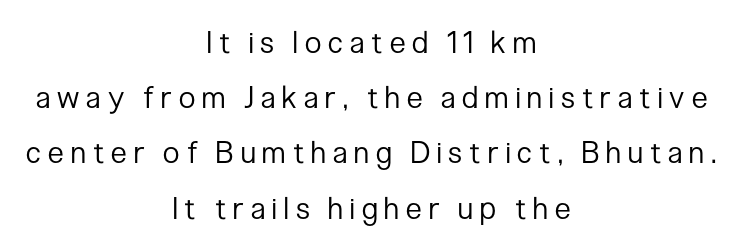
Q: Is the text bold? A: No.
Q: Is the text italic (slanted)? A: No, it is upright.
Q: Is the typeface a serif or a sans-serif typeface? A: Sans-serif.
Q: Is the text underlined? A: No.
Q: How is the paragraph aligned? A: Centered.
Q: Is the spacing between letters normal or unusually wide? A: Unusually wide.
Q: Width (condensed, normal, or wide)? A: Condensed.
Q: Stroke contrast? A: Low.
Q: x-height? A: Medium.
Q: Monospaced? A: No.
